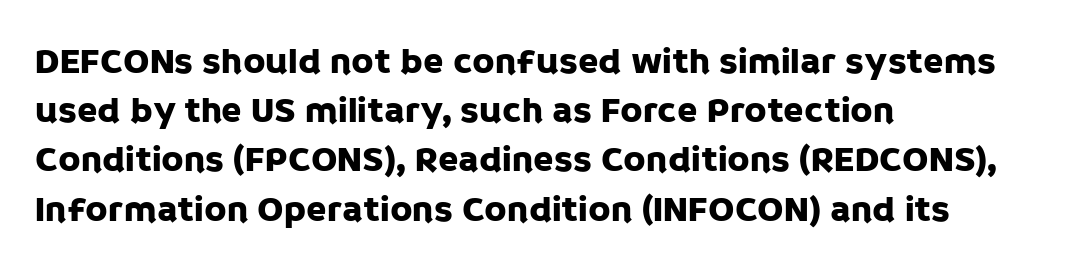
{"serif": "no", "italic": "no", "width": "normal", "stroke_contrast": "low", "x_height": "large", "monospaced": "no", "underline": "no", "align": "left", "line_spacing": "normal", "line_spacing_ratio": 1.33, "letter_spacing": "normal", "letter_spacing_em": 0.0, "glyph_px": 37}
